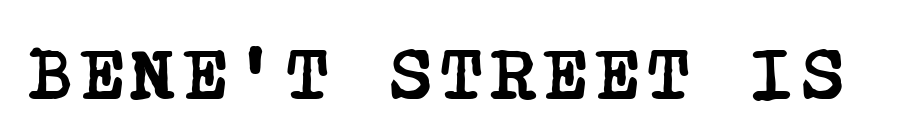
The image shows 73 px semibold, condensed serif type; set not underlined; low stroke contrast and a large x-height.
